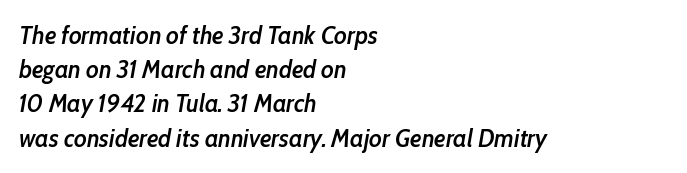
The image shows 25 px text type, italic (leaning right); set left-aligned, normal line spacing (1.37x), normal letter spacing, not underlined.
